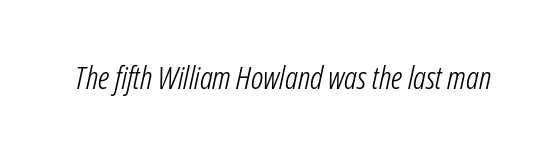
Looking at the ascenders, they clearly lean. Weight: regular or lighter. In terms of letterspacing, this is plain default setting. Words float on clear page, feet unadorned. Spacing verdict: proportional, widths tailored to each character.
